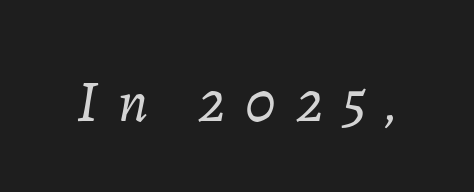
{"italic": "yes", "lean": "right", "slant_degrees": 7, "bold": "no", "weight": "light", "width": "normal", "stroke_contrast": "low", "x_height": "medium", "monospaced": "no", "underline": "no", "letter_spacing": "wide", "letter_spacing_em": 0.33, "glyph_px": 59}
